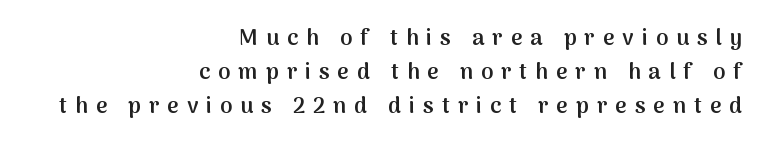
Q: Is the text bold? A: Semi-bold.
Q: Is the text italic (slanted)? A: No, it is upright.
Q: Is the text underlined? A: No.
Q: How is the paragraph aligned? A: Right-aligned.
Q: Is the spacing between letters normal or unusually wide? A: Unusually wide.
Q: Is the spacing between lines tight, normal or loose? A: Normal.
